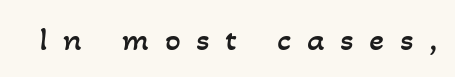
Q: Is the text bold? A: No.
Q: Is the text underlined? A: No.
Q: Is the spacing between letters normal or unusually wide? A: Unusually wide.
Q: Width (condensed, normal, or wide)? A: Normal.
Q: Stroke contrast? A: Low.
Q: x-height? A: Small.
Q: Monospaced? A: No.
